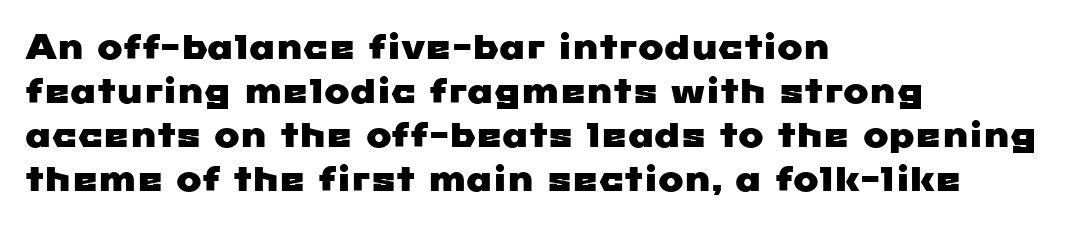
Nothing unusual about the tracking: characters are spaced as the font intends. Short and long lines alike share a common starting point at left. The characters display no serif detailing; their extremities are plain. Spacing verdict: proportional, widths tailored to each character. Compared with typical paragraphs, the rows here are spaced about the same. The gap between lines stays unmarked.
